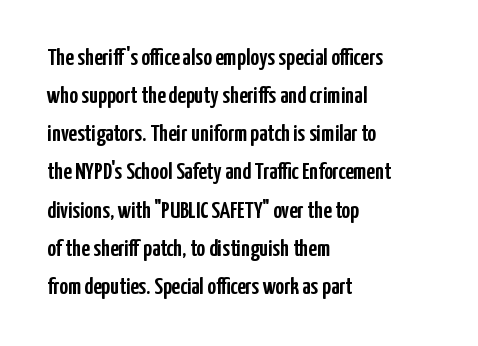
{"italic": "no", "underline": "no", "align": "left", "line_spacing": "normal", "line_spacing_ratio": 1.59, "letter_spacing": "normal", "letter_spacing_em": 0.0, "glyph_px": 24}
